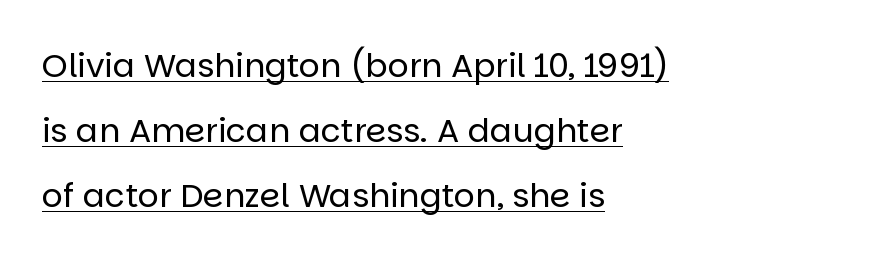
{"serif": "no", "italic": "no", "bold": "no", "weight": "regular", "width": "normal", "stroke_contrast": "low", "x_height": "large", "monospaced": "no", "underline": "yes", "align": "left", "line_spacing": "loose", "line_spacing_ratio": 1.97, "letter_spacing": "normal", "letter_spacing_em": 0.0, "glyph_px": 33}
